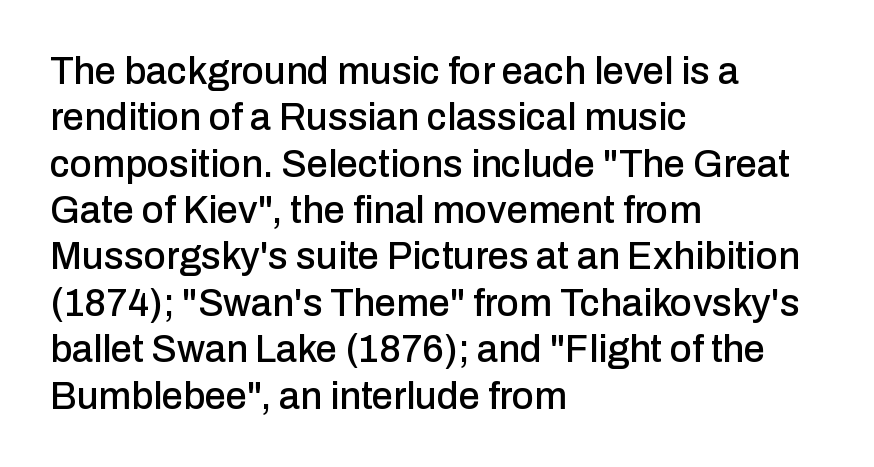
The specimen omits any rule beneath the text block's lines. Reading down the block, your eye returns to a fixed left position each line. The letters advance in unequal steps, a hallmark of proportional type. Observe the ordinary spacing: letters are neighbours, not strangers. Nope, not italic — everything's standing straight. This rendering employs a face without finishing strokes, i.e., a sans-serif.
